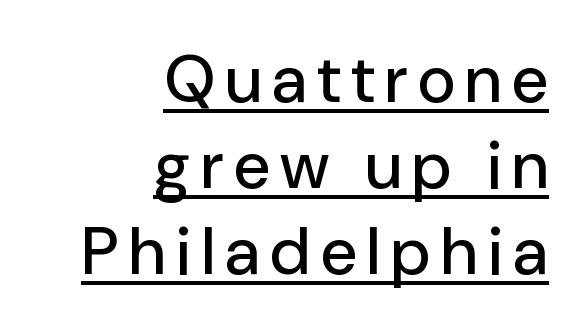
The image shows 66 px sans-serif type, upright; set right-aligned, normal line spacing (1.3x), underlined; low stroke contrast and a medium x-height.
